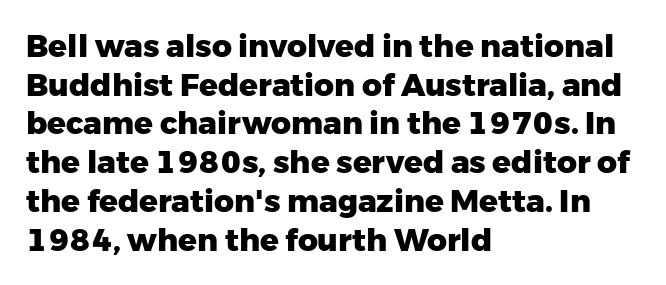
{"serif": "no", "italic": "no", "bold": "yes", "weight": "heavy", "width": "normal", "stroke_contrast": "low", "x_height": "medium", "monospaced": "no", "underline": "no", "align": "left", "line_spacing": "normal", "line_spacing_ratio": 1.25, "letter_spacing": "normal", "letter_spacing_em": 0.0, "glyph_px": 31}
